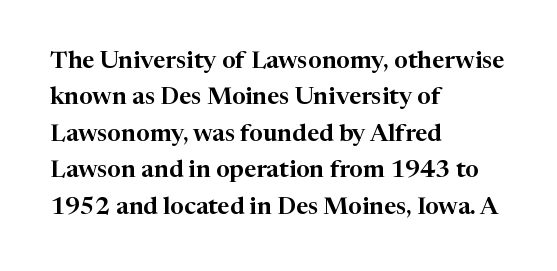
Q: Is the text italic (slanted)? A: No, it is upright.
Q: Is the text underlined? A: No.
Q: How is the paragraph aligned? A: Left-aligned.
Q: Is the spacing between letters normal or unusually wide? A: Normal.
Q: Is the spacing between lines tight, normal or loose? A: Normal.
